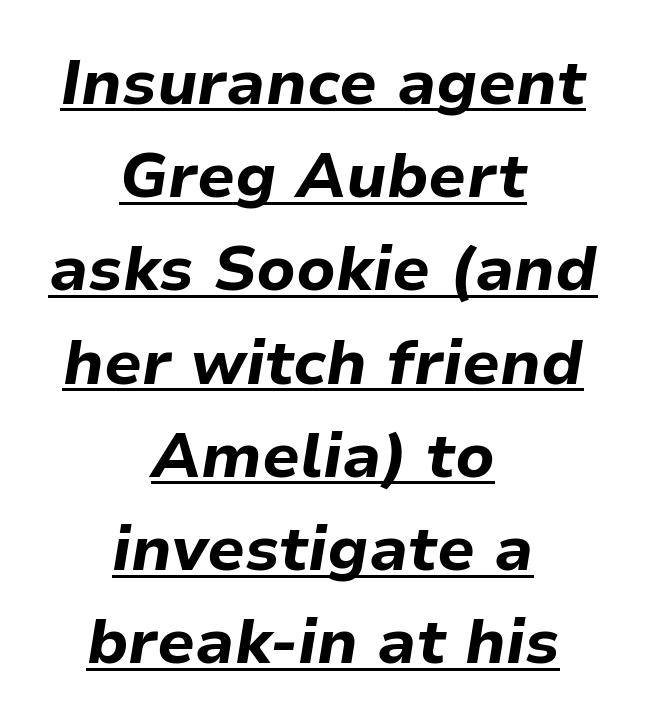
These lines sit exactly where default settings would place them. Notice how thick the strokes are: this is what a full bold looks like. The passage shown leans; its letterforms are oblique. Typeset on center — no edge is straight. Character widths vary here, with narrow letters taking less room than wide ones. The glyphs are accompanied by a horizontal stroke just below them.
